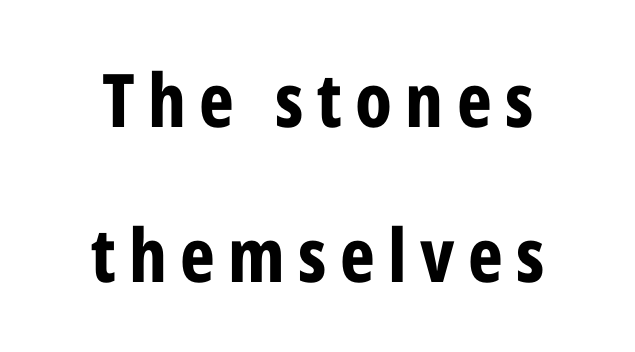
The image shows 74 px bold, condensed sans-serif type, upright; set centered, loose line spacing (2.1x), not underlined; low stroke contrast and a medium x-height.
